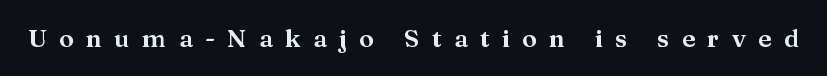
Q: Is the text italic (slanted)? A: No, it is upright.
Q: Is the text underlined? A: No.
Q: Is the spacing between letters normal or unusually wide? A: Unusually wide.
